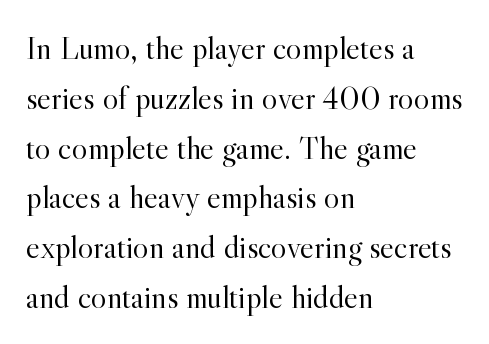
{"serif": "yes", "italic": "no", "bold": "no", "weight": "light", "width": "normal", "x_height": "small", "monospaced": "no", "underline": "no", "align": "left", "line_spacing": "normal", "line_spacing_ratio": 1.51, "letter_spacing": "normal", "letter_spacing_em": 0.0, "glyph_px": 33}
